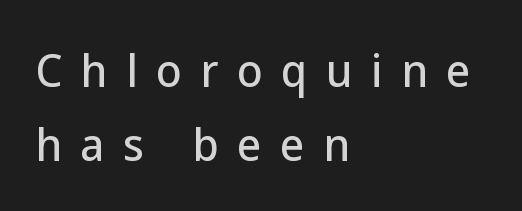
Is there any slant? The stems are plumb. Caption: expanded tracking, letters set apart. A clean baseline with only descenders dipping below it. In CSS terms this would be text-align: left. The text was rendered using a sans face with plain stroke endings.
